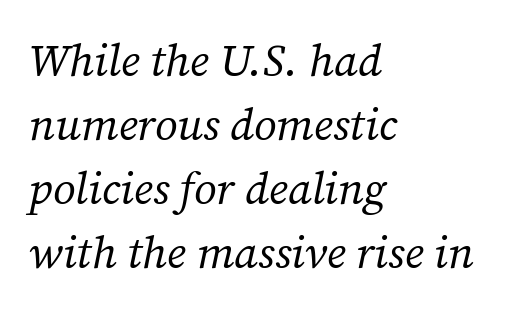
{"serif": "yes", "italic": "yes", "lean": "right", "slant_degrees": 12, "bold": "no", "weight": "regular", "width": "normal", "stroke_contrast": "medium", "x_height": "medium", "monospaced": "no", "underline": "no", "align": "left", "line_spacing": "normal", "line_spacing_ratio": 1.42, "letter_spacing": "normal", "letter_spacing_em": 0.0, "glyph_px": 45}
